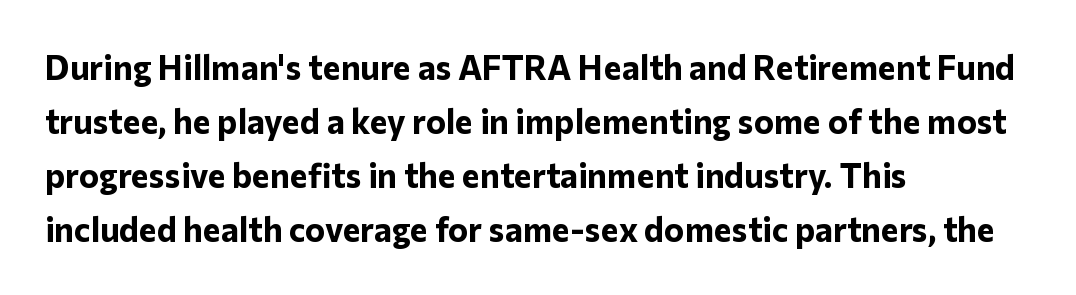
The image shows 34 px bold sans-serif type, upright; set left-aligned, normal line spacing (1.59x), normal letter spacing, not underlined; low stroke contrast and a medium x-height.
